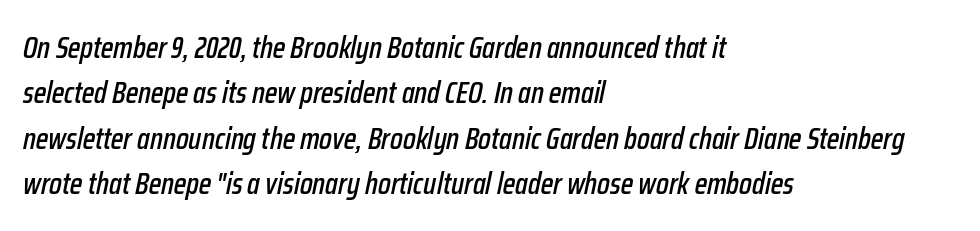
No extra tracking has been applied to these lines. Notice how descenders clear the ascenders below comfortably — that's standard leading. Typeset ragged right — the left edge is the straight one. Honestly, there is no underline to notice here at all. The passage shown is typed in a proportional face where columns would drift. Would a proofreader flag this as italicized? Yes.
